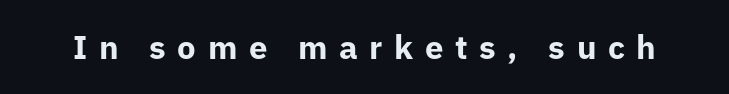
{"serif": "no", "italic": "no", "bold": "yes", "weight": "bold", "width": "normal", "stroke_contrast": "low", "x_height": "medium", "monospaced": "no", "underline": "no", "letter_spacing": "wide", "letter_spacing_em": 0.35, "glyph_px": 33}
